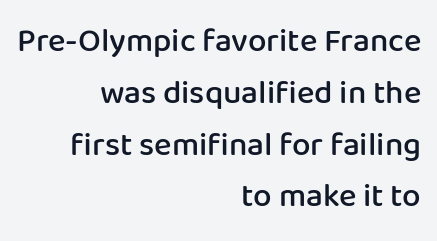
Inter-character spacing is left at the font's built-in metrics. Is the block centered? No — it sits flush against the right margin. Note: no serifs on the glyphs. Here the designer chose a conventional face with non-uniform glyph widths. If you measured baseline to baseline, you'd find a middling distance. Anything drawn beneath the words? Only blank space.
